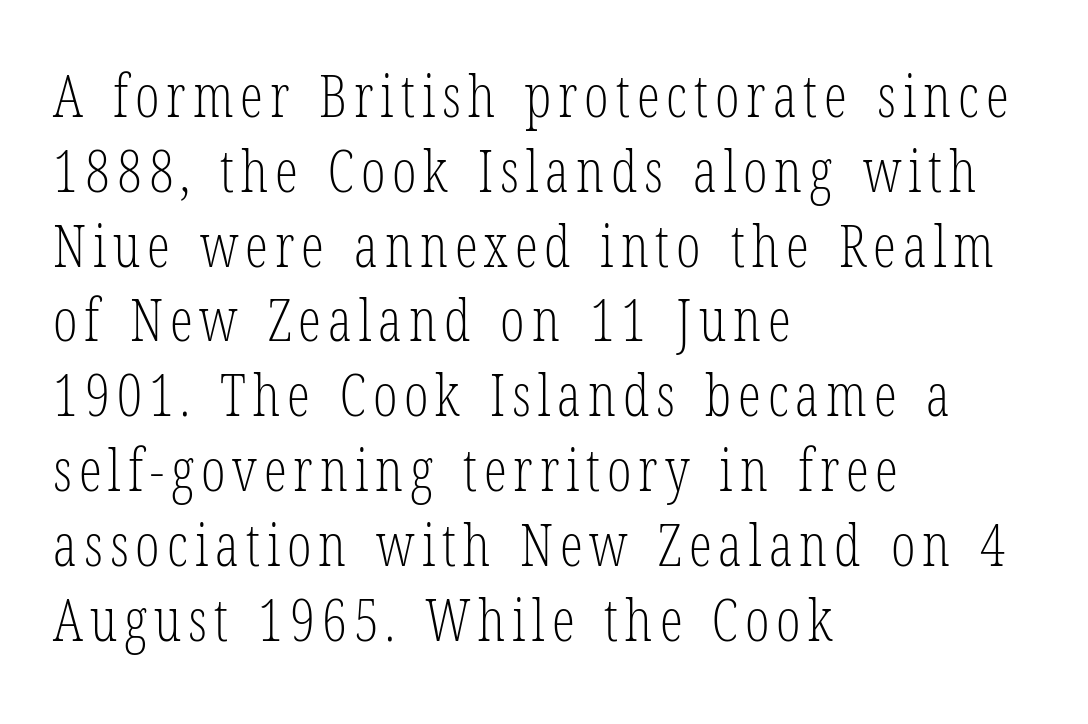
The image shows 58 px light, condensed serif type, upright; set left-aligned, normal line spacing (1.29x), not underlined; low stroke contrast and a medium x-height.
